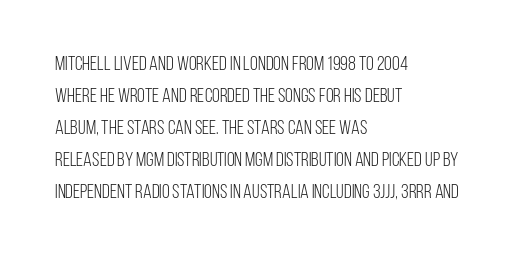
Caption: standard tracking, unaltered. The line-height multiplier appears to be the usual default. Type without underlining. This sample uses an upright cut, with every glyph sitting square on the baseline. This rendering uses left alignment, leaving the right contour irregular. The characters are drawn with everyday or finer stroke widths.
